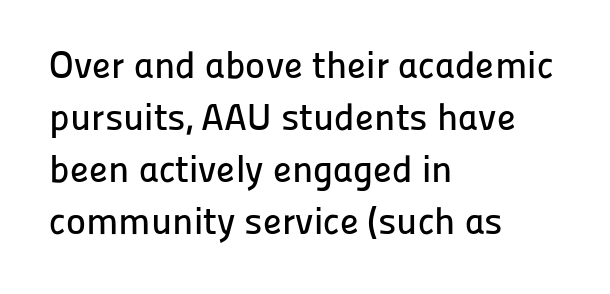
Q: Is the text italic (slanted)? A: No, it is upright.
Q: Is the typeface a serif or a sans-serif typeface? A: Sans-serif.
Q: Is the text underlined? A: No.
Q: How is the paragraph aligned? A: Left-aligned.
Q: Is the spacing between letters normal or unusually wide? A: Normal.
Q: Is the spacing between lines tight, normal or loose? A: Normal.
Q: Width (condensed, normal, or wide)? A: Normal.
Q: Stroke contrast? A: Low.
Q: x-height? A: Medium.
Q: Monospaced? A: No.
